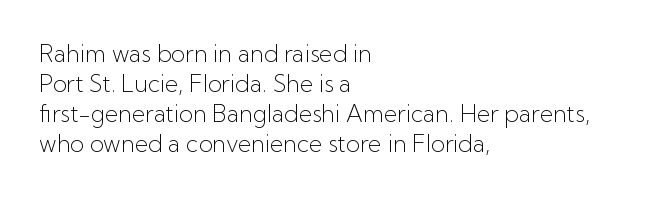
The image shows 23 px text type, upright; set left-aligned, normal line spacing (1.31x), normal letter spacing, not underlined.
